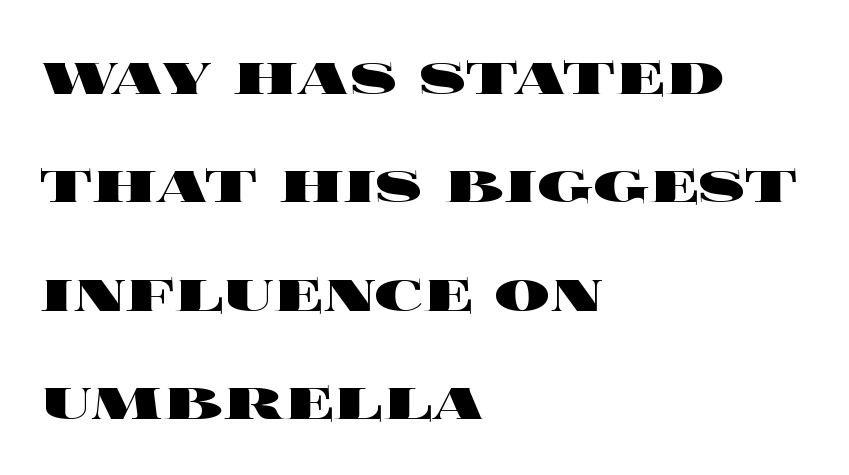
Q: Is the text bold? A: Yes.
Q: Is the text italic (slanted)? A: No, it is upright.
Q: Is the text underlined? A: No.
Q: How is the paragraph aligned? A: Left-aligned.
Q: Is the spacing between letters normal or unusually wide? A: Normal.
Q: Is the spacing between lines tight, normal or loose? A: Normal.
Q: Width (condensed, normal, or wide)? A: Wide.
Q: x-height? A: Large.
Q: Monospaced? A: No.
